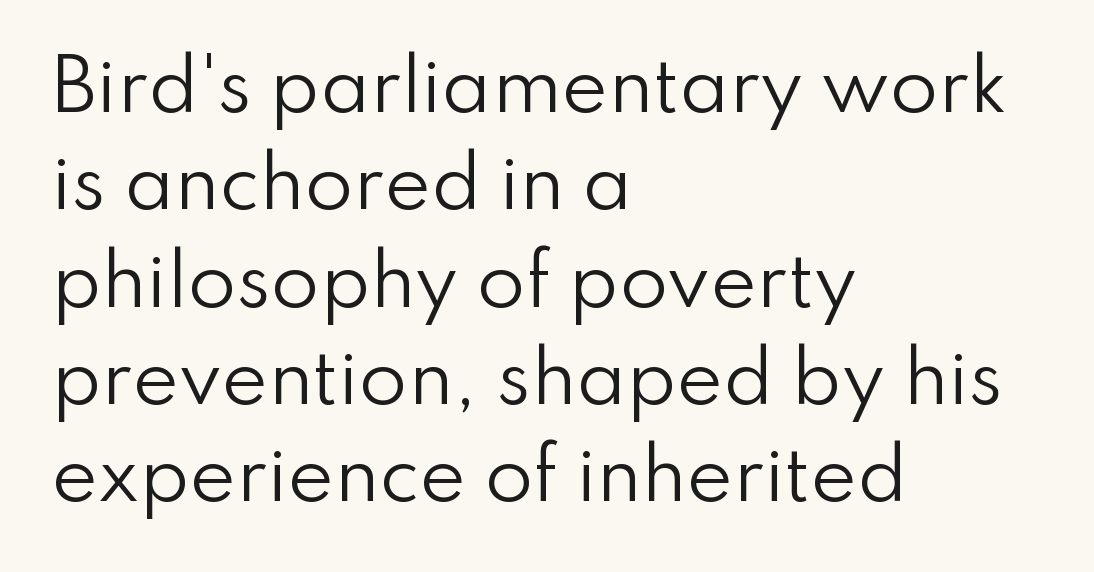
Q: Is the text bold? A: No.
Q: Is the text italic (slanted)? A: No, it is upright.
Q: Is the typeface a serif or a sans-serif typeface? A: Sans-serif.
Q: Is the text underlined? A: No.
Q: How is the paragraph aligned? A: Left-aligned.
Q: Is the spacing between letters normal or unusually wide? A: Normal.
Q: Is the spacing between lines tight, normal or loose? A: Normal.
Q: Width (condensed, normal, or wide)? A: Normal.
Q: Stroke contrast? A: Low.
Q: x-height? A: Small.
Q: Monospaced? A: No.
